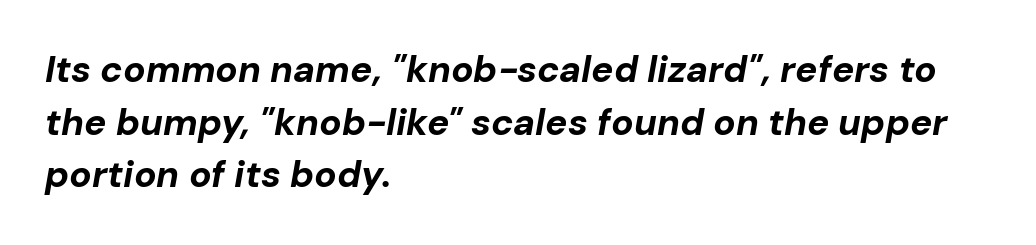
The image shows 37 px bold type, italic (leaning right); set left-aligned, normal line spacing (1.42x), normal letter spacing, not underlined; low stroke contrast and a medium x-height.
